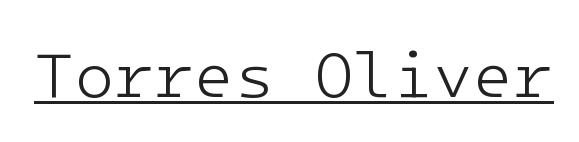
{"serif": "no", "italic": "no", "bold": "no", "weight": "light", "width": "normal", "stroke_contrast": "low", "x_height": "medium", "monospaced": "yes", "underline": "yes", "letter_spacing": "normal", "letter_spacing_em": 0.0, "glyph_px": 65}
